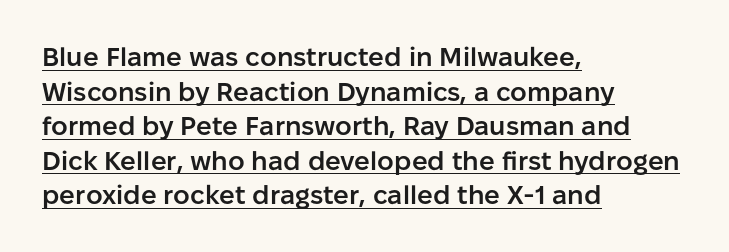
The type is set solid horizontally, with unmodified tracking. Emphasis is given by a line drawn under the lettering. A classic flush-left, rag-right setting is used for this passage. The passage shown is semibold, sitting just below true bold. In terms of posture, this sample is upright. Leading matches the norm, producing a regular column.
